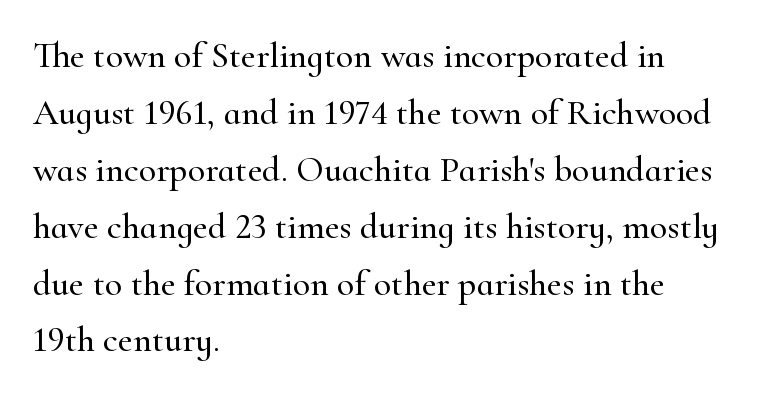
Q: Is the text italic (slanted)? A: No, it is upright.
Q: Is the typeface a serif or a sans-serif typeface? A: Serif.
Q: Is the text underlined? A: No.
Q: How is the paragraph aligned? A: Left-aligned.
Q: Is the spacing between letters normal or unusually wide? A: Normal.
Q: Is the spacing between lines tight, normal or loose? A: Normal.
Q: Width (condensed, normal, or wide)? A: Normal.
Q: Stroke contrast? A: High.
Q: x-height? A: Small.
Q: Monospaced? A: No.
